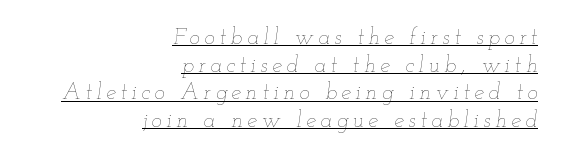
The image shows 22 px text type, italic (leaning right); set right-aligned, normal line spacing (1.26x), unusually wide letter spacing (+0.21 em), underlined.
